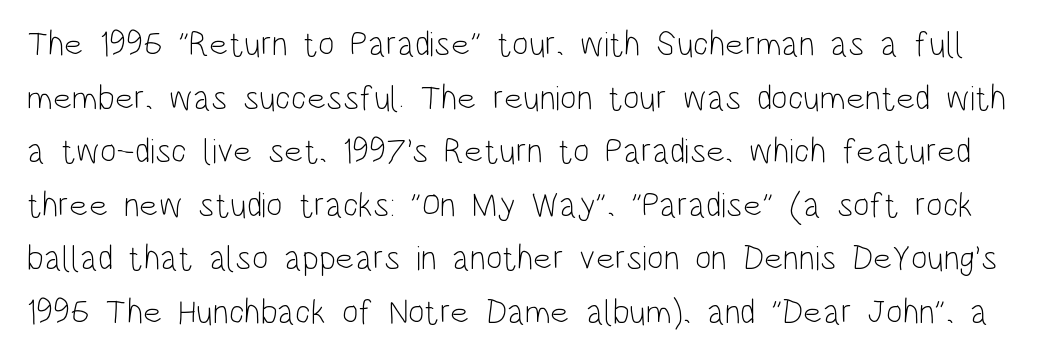
The axis of the letterforms is exactly vertical. Each row of text sits above clean, open space. Reading down the column, the eye jumps a familiar distance to each next line. Is this a sans? Yes — the strokes have no serifs. Vertical stems look standard width or narrower in stroke.
